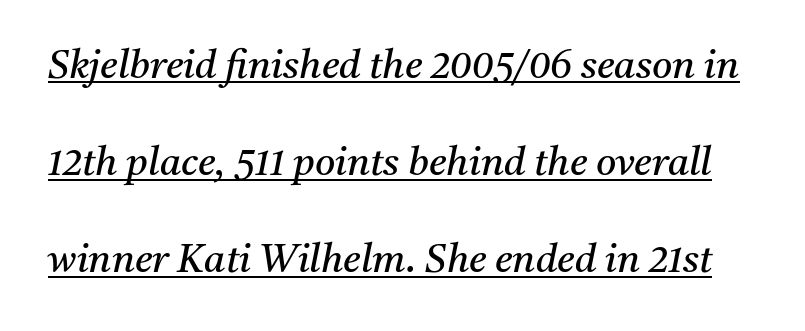
What kind of face is this? One with serifs. Stem width sits at or under what a default text font uses. This is oblique type, the kind used for emphasis or titles. The letters advance in unequal steps, a hallmark of proportional type. Notice how a bar underscores the lettering throughout.
